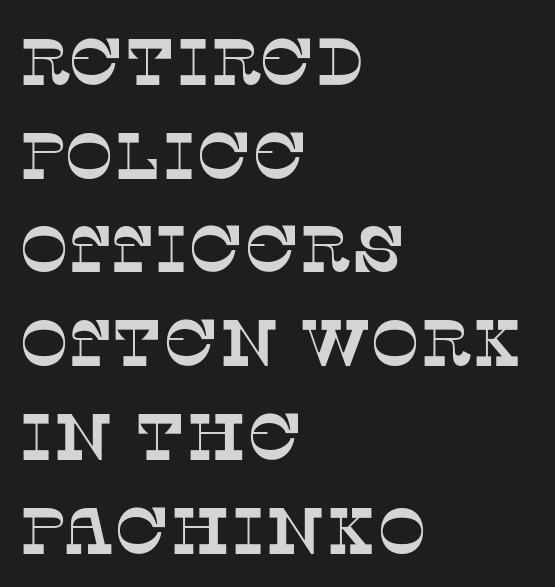
Q: Is the typeface a serif or a sans-serif typeface? A: Serif.
Q: Is the text underlined? A: No.
Q: How is the paragraph aligned? A: Left-aligned.
Q: Is the spacing between letters normal or unusually wide? A: Normal.
Q: Is the spacing between lines tight, normal or loose? A: Normal.
Q: Width (condensed, normal, or wide)? A: Normal.
Q: Stroke contrast? A: Low.
Q: x-height? A: Large.
Q: Monospaced? A: No.
